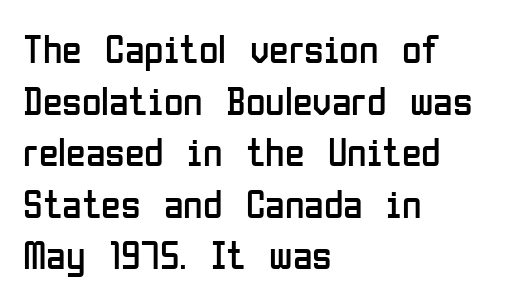
The image shows 40 px regular-weight, condensed sans-serif type, upright; set left-aligned, normal line spacing (1.29x), normal letter spacing, not underlined; low stroke contrast and a medium x-height.
